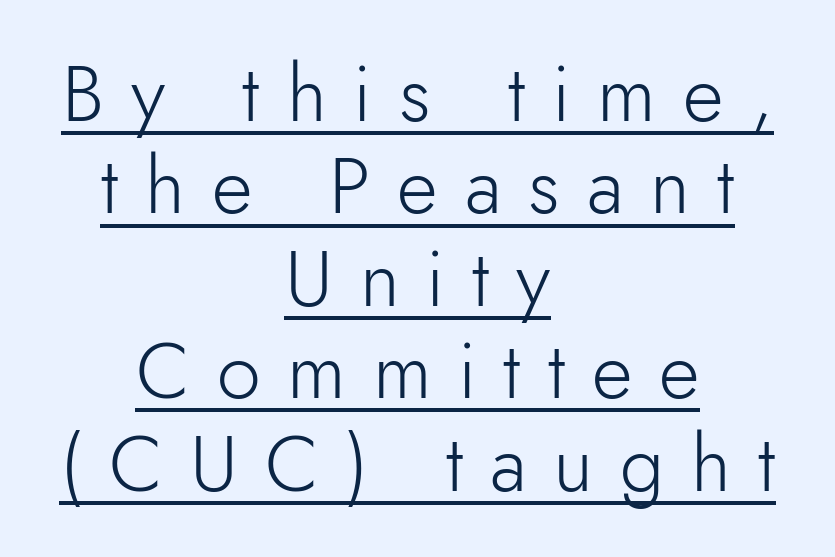
{"serif": "no", "italic": "no", "bold": "no", "weight": "light", "width": "normal", "stroke_contrast": "low", "x_height": "small", "monospaced": "no", "underline": "yes", "align": "center", "line_spacing_ratio": 1.17, "letter_spacing": "wide", "letter_spacing_em": 0.34, "glyph_px": 79}
